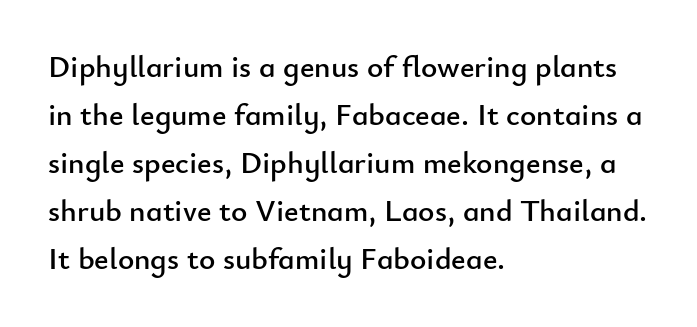
{"serif": "no", "italic": "no", "width": "normal", "stroke_contrast": "low", "x_height": "small", "monospaced": "no", "underline": "no", "align": "left", "line_spacing": "normal", "line_spacing_ratio": 1.55, "letter_spacing": "normal", "letter_spacing_em": 0.0, "glyph_px": 31}
